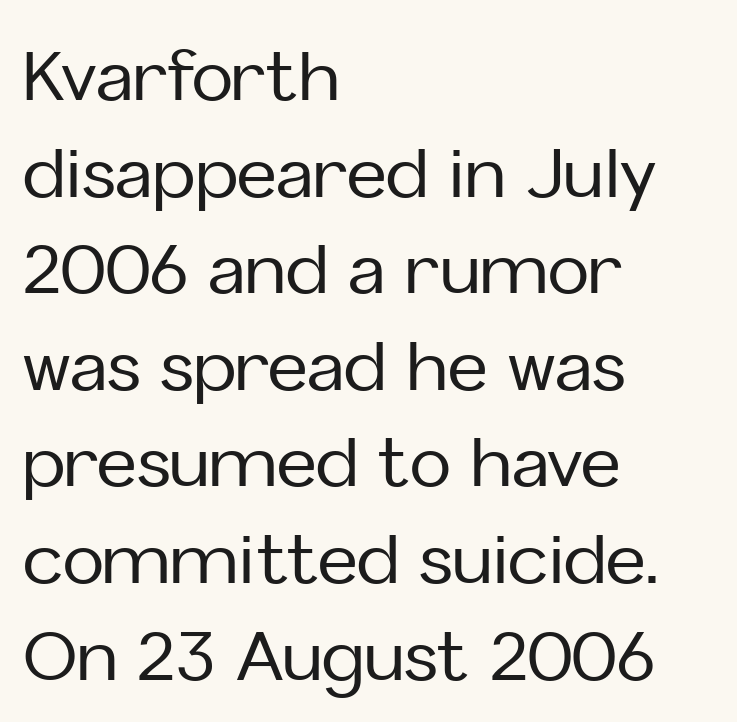
{"serif": "no", "italic": "no", "width": "normal", "stroke_contrast": "low", "x_height": "medium", "monospaced": "no", "underline": "no", "align": "left", "line_spacing": "normal", "line_spacing_ratio": 1.4, "letter_spacing": "normal", "letter_spacing_em": 0.0, "glyph_px": 69}
